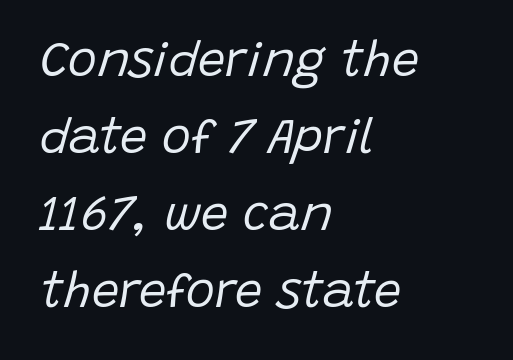
These lines are rendered in a variable-pitch font. Regarding leading, the lines here are spaced in the standard way. Compared with ordinary roman type, these characters are visibly tilted. Caption: multi-line text, flush left, ragged right. The letterforms sit shoulder to shoulder at normal distance.
